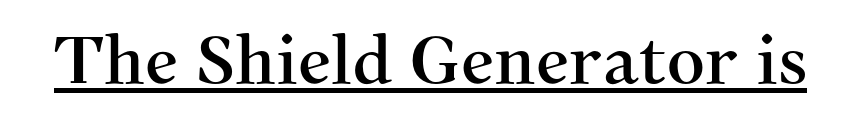
This sample uses plain, unmodified letter spacing. The string is rendered with underlining switched on. Are there feet on the stems? There are — it's a serif. Posture: vertical.
